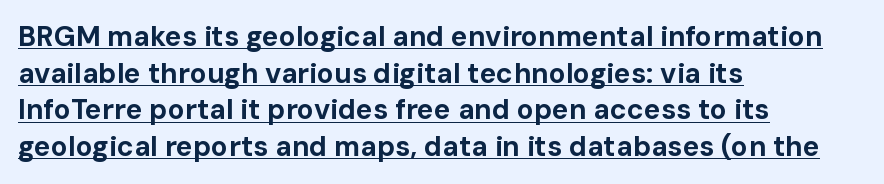
{"serif": "no", "italic": "no", "bold": "yes", "weight": "bold", "width": "normal", "stroke_contrast": "low", "x_height": "medium", "monospaced": "no", "underline": "yes", "align": "left", "line_spacing": "normal", "line_spacing_ratio": 1.31, "letter_spacing": "normal", "letter_spacing_em": 0.0, "glyph_px": 28}
